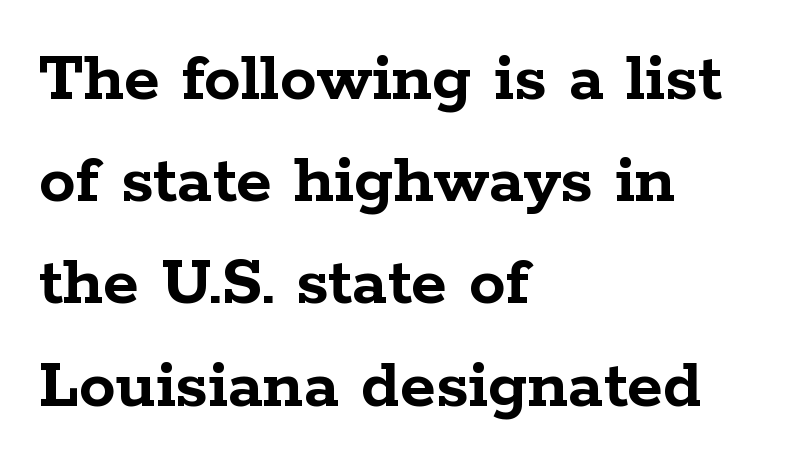
Q: Is the text bold? A: Yes.
Q: Is the text italic (slanted)? A: No, it is upright.
Q: Is the typeface a serif or a sans-serif typeface? A: Serif.
Q: Is the text underlined? A: No.
Q: How is the paragraph aligned? A: Left-aligned.
Q: Is the spacing between letters normal or unusually wide? A: Normal.
Q: Is the spacing between lines tight, normal or loose? A: Normal.
Q: Width (condensed, normal, or wide)? A: Wide.
Q: Stroke contrast? A: Low.
Q: x-height? A: Medium.
Q: Monospaced? A: No.
